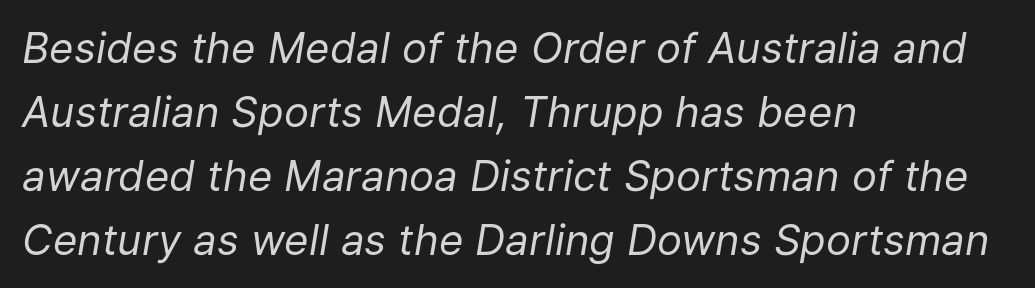
Q: Is the text bold? A: No.
Q: Is the text italic (slanted)? A: Yes, it leans right by about 9 degrees.
Q: Is the text underlined? A: No.
Q: How is the paragraph aligned? A: Left-aligned.
Q: Is the spacing between letters normal or unusually wide? A: Normal.
Q: Is the spacing between lines tight, normal or loose? A: Normal.
Q: Width (condensed, normal, or wide)? A: Normal.
Q: Stroke contrast? A: Low.
Q: x-height? A: Medium.
Q: Monospaced? A: No.
